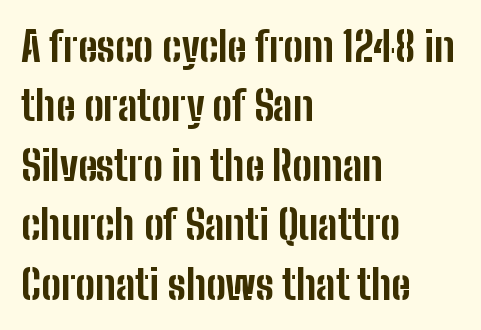
The image shows 41 px bold, condensed sans-serif type, upright; set left-aligned, normal line spacing (1.45x), normal letter spacing, not underlined; low stroke contrast and a medium x-height.
